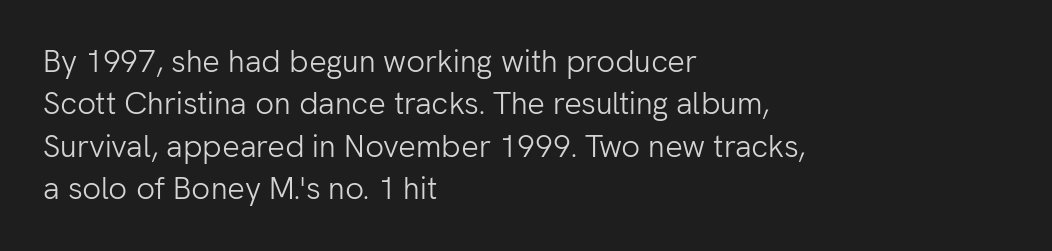
The image shows 31 px light sans-serif type, upright; set left-aligned, normal line spacing (1.37x), normal letter spacing, not underlined; low stroke contrast and a medium x-height.
